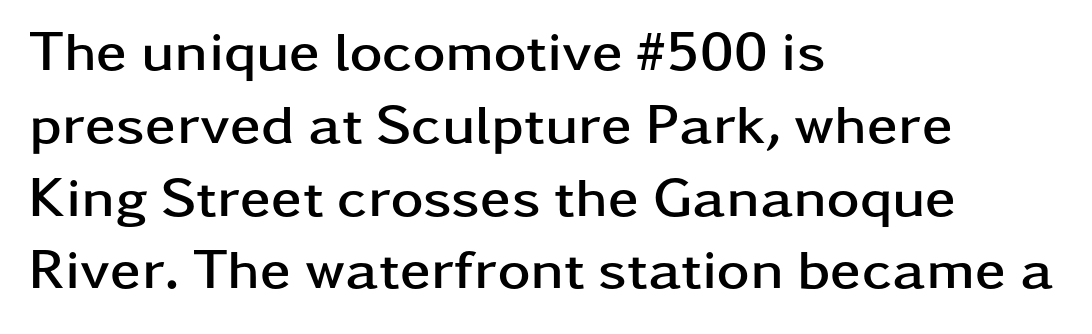
This sample uses a sans-serif face. A student would call this left alignment; a typographer would say flush left, rag right. The letters sit at their default tracking, neither squeezed nor spread. Decoration check: the copy has no underline. If you drew a line through each stem, it would be perfectly vertical. Varying glyph widths throughout — classic text-font behaviour.
